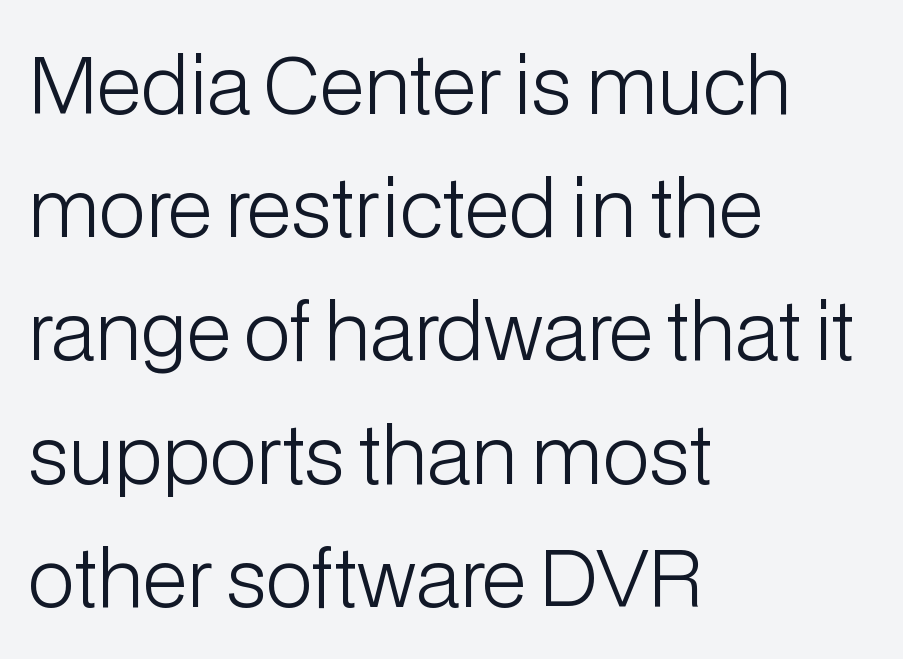
{"serif": "no", "italic": "no", "bold": "no", "weight": "light", "width": "normal", "stroke_contrast": "low", "x_height": "medium", "monospaced": "no", "underline": "no", "align": "left", "line_spacing": "normal", "line_spacing_ratio": 1.58, "letter_spacing": "normal", "letter_spacing_em": 0.0, "glyph_px": 78}
